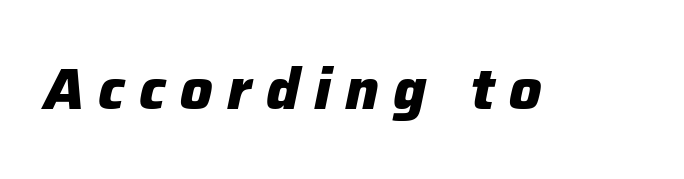
The image shows 57 px heavy type, italic (leaning right); set unusually wide letter spacing (+0.25 em), not underlined; low stroke contrast and a medium x-height.
